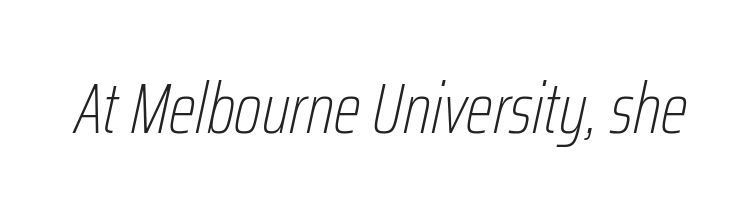
Observe the lean: these are italic letterforms. Words appear dense and cohesive because spacing is normal. Here the designer chose a conventional face with non-uniform glyph widths. Any mark beneath the type? The region is blank. The letterforms sit at book weight or below.
